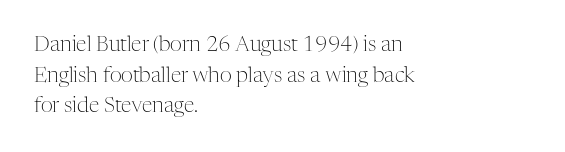
{"italic": "no", "bold": "no", "underline": "no", "align": "left", "line_spacing": "normal", "line_spacing_ratio": 1.46, "letter_spacing": "normal", "letter_spacing_em": 0.0, "glyph_px": 21}
